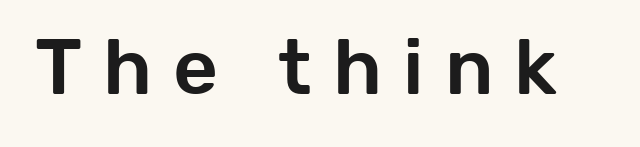
Unmarked baselines from the first word to the last. You could not count columns in this text — the font is proportionally spaced. Style check: upright. Someone cranked the tracking dial way up on this one. The glyphs in this specimen are sans serif.
